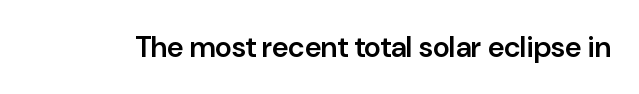
The image shows 29 px semibold sans-serif type, upright; set normal letter spacing, not underlined; low stroke contrast and a medium x-height.
